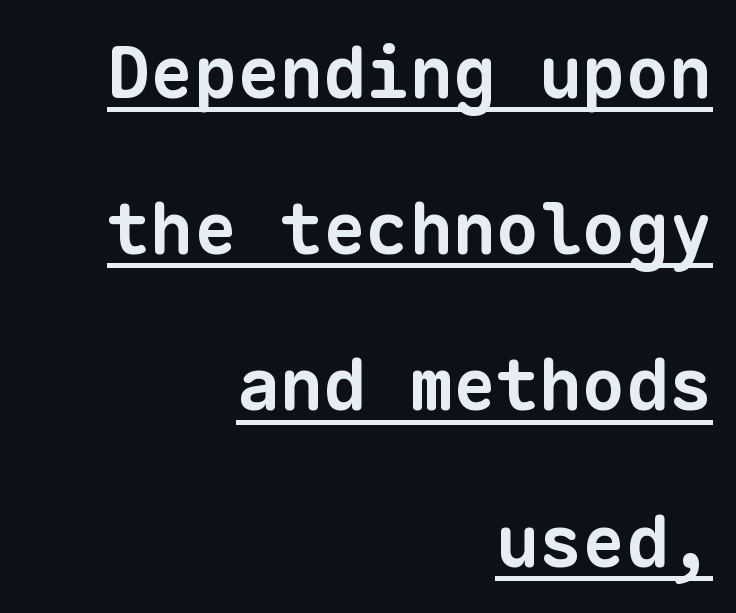
{"serif": "no", "bold": "yes", "weight": "bold", "width": "normal", "stroke_contrast": "low", "x_height": "medium", "monospaced": "yes", "underline": "yes", "align": "right", "line_spacing": "loose", "line_spacing_ratio": 2.17, "letter_spacing": "normal", "letter_spacing_em": 0.0, "glyph_px": 72}
